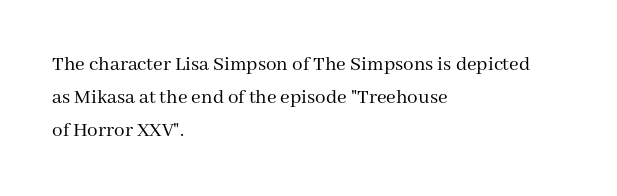
Upright lettering throughout. The rows are spaced the way most documents space them. These lines stack with their left ends in a neat column. The space beneath each line is pristine and unruled. This sample uses plain, unmodified letter spacing. Stem width sits at or under what a default text font uses.
